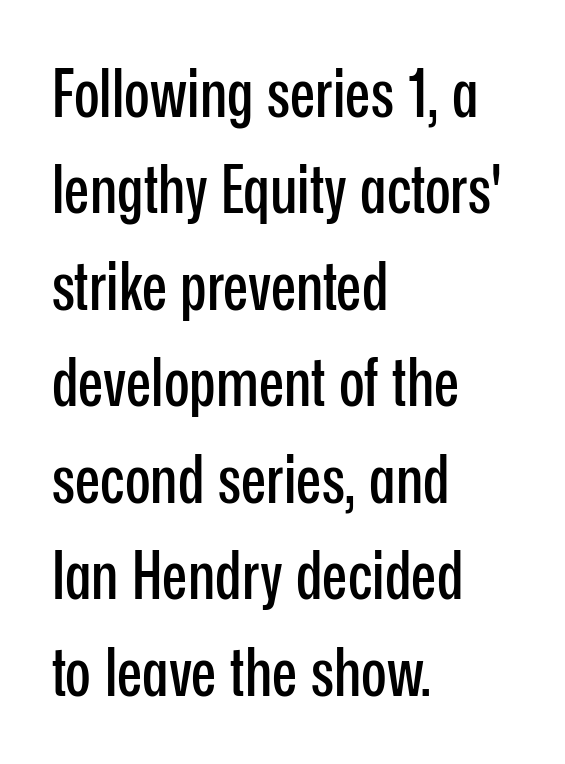
Q: Is the text italic (slanted)? A: No, it is upright.
Q: Is the typeface a serif or a sans-serif typeface? A: Sans-serif.
Q: Is the text underlined? A: No.
Q: How is the paragraph aligned? A: Left-aligned.
Q: Is the spacing between letters normal or unusually wide? A: Normal.
Q: Is the spacing between lines tight, normal or loose? A: Normal.
Q: Width (condensed, normal, or wide)? A: Condensed.
Q: Stroke contrast? A: Low.
Q: x-height? A: Medium.
Q: Monospaced? A: No.
